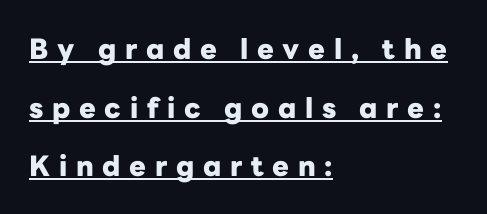
Descenders here cross a horizontal rule under the line. Compared with a centered layout, this one pins lines to the left instead. Proportional: the letters do not fall into vertical columns. This is roman type, the default non-slanted kind.
